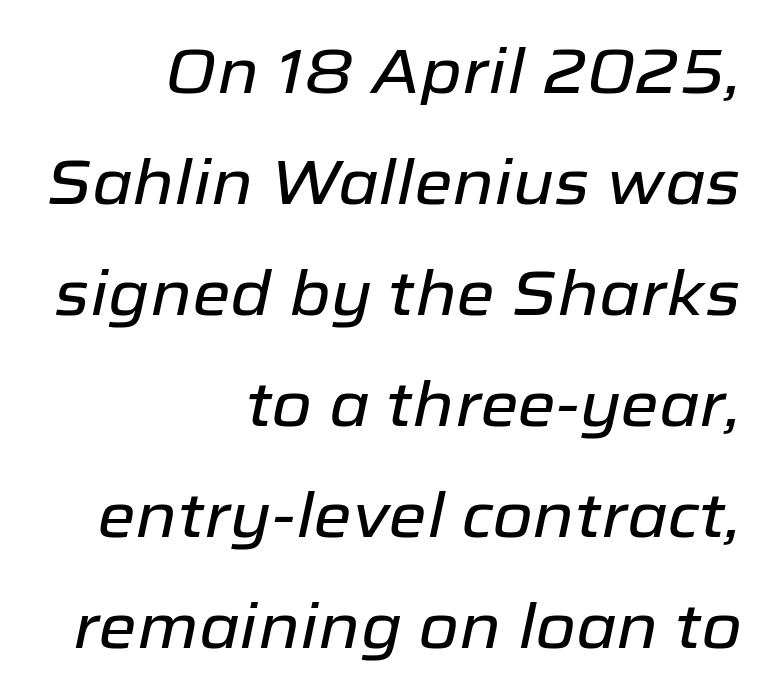
{"italic": "yes", "lean": "right", "slant_degrees": 12, "width": "normal", "stroke_contrast": "low", "x_height": "medium", "monospaced": "no", "underline": "no", "align": "right", "line_spacing_ratio": 1.79, "letter_spacing": "normal", "letter_spacing_em": 0.0, "glyph_px": 62}
